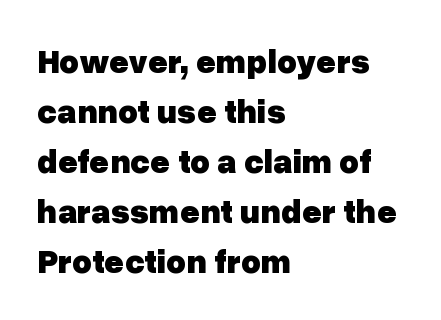
{"serif": "no", "italic": "no", "bold": "yes", "weight": "heavy", "width": "normal", "stroke_contrast": "low", "x_height": "medium", "monospaced": "no", "underline": "no", "align": "left", "line_spacing": "normal", "line_spacing_ratio": 1.47, "letter_spacing": "normal", "letter_spacing_em": 0.0, "glyph_px": 34}
